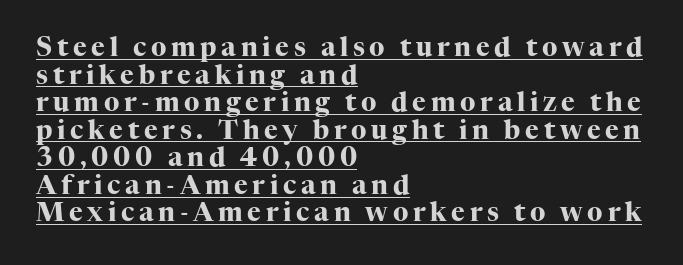
The image shows 26 px bold type, upright; set left-aligned, tight line spacing (1.06x), underlined.
